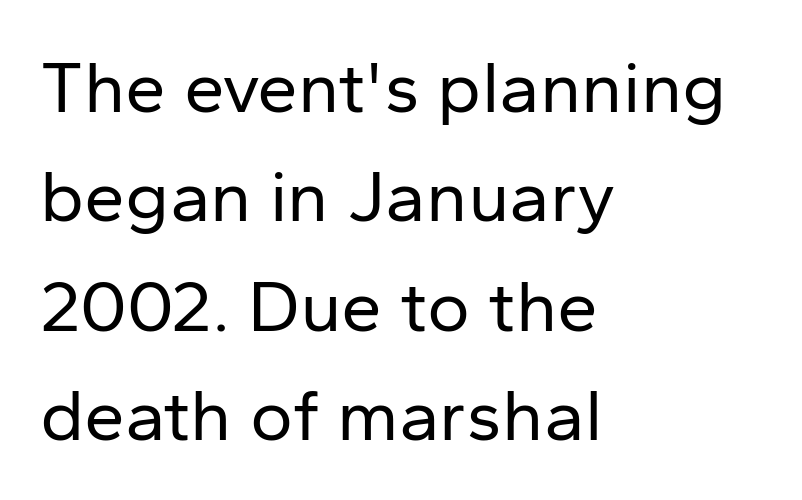
A student would call this left alignment; a typographer would say flush left, rag right. Tracking value appears to be zero — textbook default spacing. Regarding leading, the lines here are spaced in the standard way. Notice how the stems are strictly vertical — no italics here.
